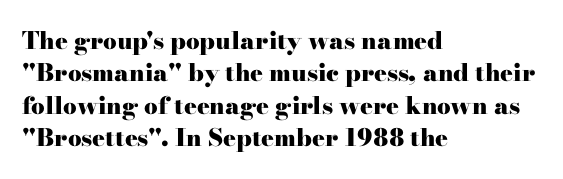
The image shows 24 px bold type, upright; set left-aligned, normal line spacing (1.35x), normal letter spacing, not underlined.
